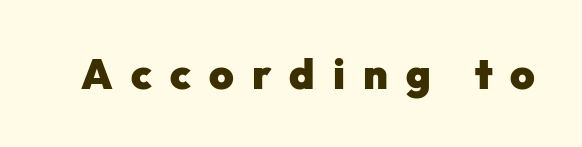
The letters carry no serifs — their stems end cleanly without finishing strokes. The area under the type is left untouched. The letterforms stand isolated, each surrounded by extra space. These lines were composed using upright roman letters. Students, this is bold: see how much ink each stroke carries.
